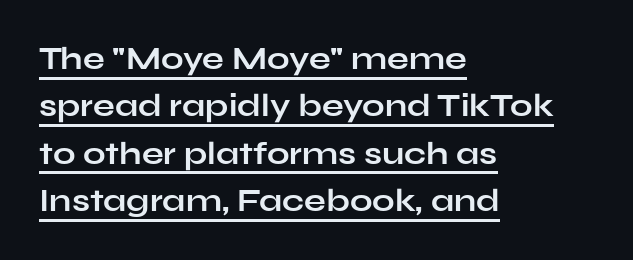
{"serif": "no", "italic": "no", "bold": "yes", "weight": "bold", "width": "wide", "stroke_contrast": "low", "x_height": "medium", "monospaced": "no", "underline": "yes", "align": "left", "line_spacing": "normal", "line_spacing_ratio": 1.48, "letter_spacing": "normal", "letter_spacing_em": 0.0, "glyph_px": 32}
